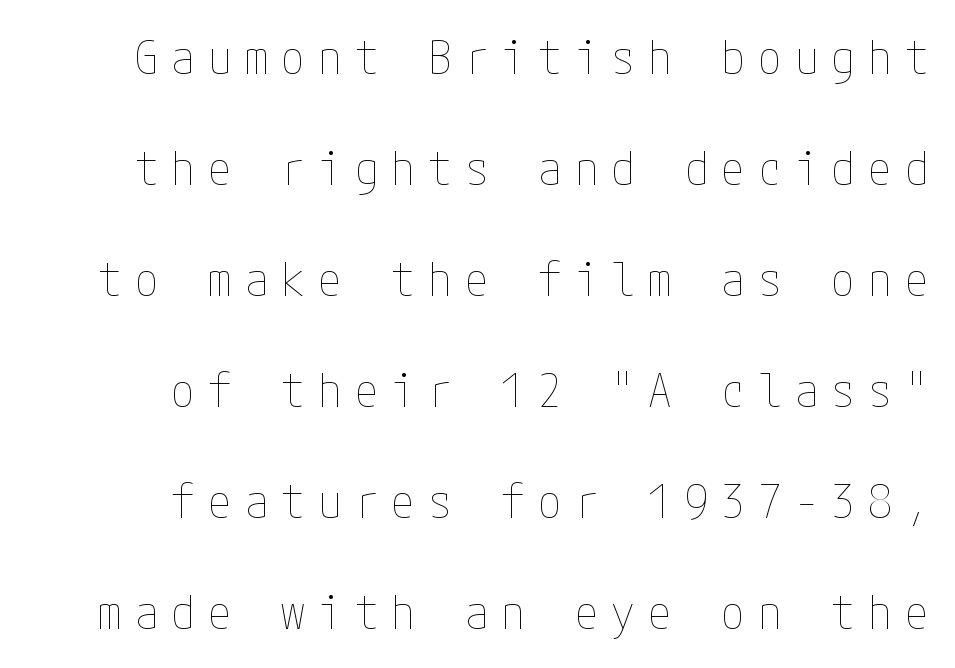
{"italic": "no", "bold": "no", "weight": "thin", "width": "condensed", "stroke_contrast": "low", "x_height": "medium", "underline": "no", "align": "right", "line_spacing": "loose", "line_spacing_ratio": 2.36, "letter_spacing": "wide", "letter_spacing_em": 0.28, "glyph_px": 47}
